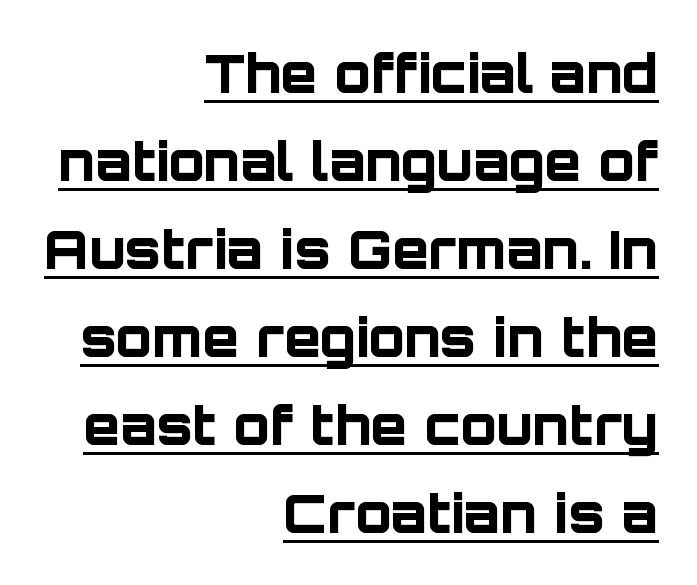
Q: Is the text bold? A: Yes.
Q: Is the text italic (slanted)? A: No, it is upright.
Q: Is the typeface a serif or a sans-serif typeface? A: Sans-serif.
Q: Is the text underlined? A: Yes.
Q: How is the paragraph aligned? A: Right-aligned.
Q: Is the spacing between letters normal or unusually wide? A: Normal.
Q: Is the spacing between lines tight, normal or loose? A: Normal.
Q: Width (condensed, normal, or wide)? A: Normal.
Q: Stroke contrast? A: Low.
Q: x-height? A: Large.
Q: Monospaced? A: No.
